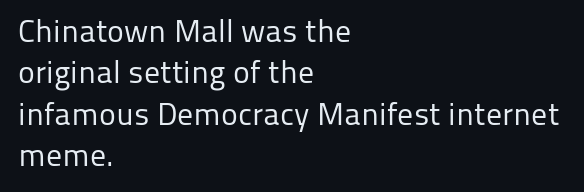
Q: Is the text bold? A: No.
Q: Is the text italic (slanted)? A: No, it is upright.
Q: Is the typeface a serif or a sans-serif typeface? A: Sans-serif.
Q: Is the text underlined? A: No.
Q: How is the paragraph aligned? A: Left-aligned.
Q: Is the spacing between letters normal or unusually wide? A: Normal.
Q: Is the spacing between lines tight, normal or loose? A: Normal.
Q: Width (condensed, normal, or wide)? A: Normal.
Q: Stroke contrast? A: Low.
Q: x-height? A: Medium.
Q: Monospaced? A: No.
